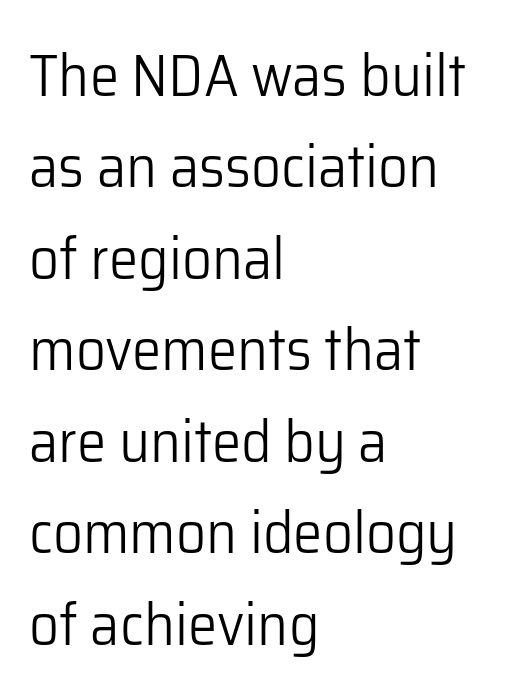
{"serif": "no", "italic": "no", "bold": "no", "weight": "light", "width": "normal", "stroke_contrast": "low", "x_height": "medium", "monospaced": "no", "underline": "no", "align": "left", "line_spacing": "normal", "line_spacing_ratio": 1.55, "letter_spacing": "normal", "letter_spacing_em": 0.0, "glyph_px": 59}
